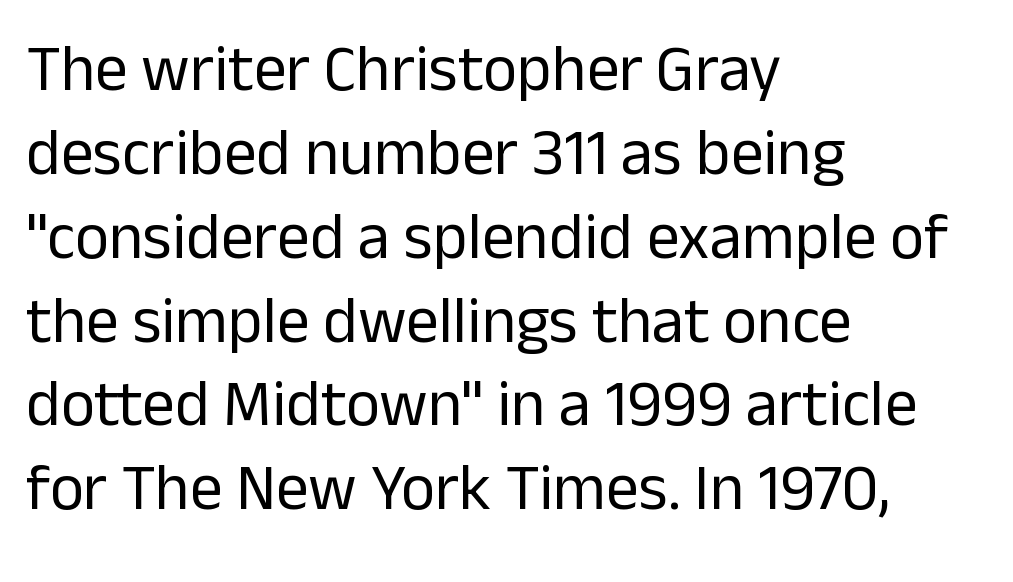
Q: Is the text bold? A: No.
Q: Is the text italic (slanted)? A: No, it is upright.
Q: Is the typeface a serif or a sans-serif typeface? A: Sans-serif.
Q: Is the text underlined? A: No.
Q: How is the paragraph aligned? A: Left-aligned.
Q: Is the spacing between letters normal or unusually wide? A: Normal.
Q: Is the spacing between lines tight, normal or loose? A: Normal.
Q: Width (condensed, normal, or wide)? A: Normal.
Q: Stroke contrast? A: Low.
Q: x-height? A: Medium.
Q: Monospaced? A: No.
